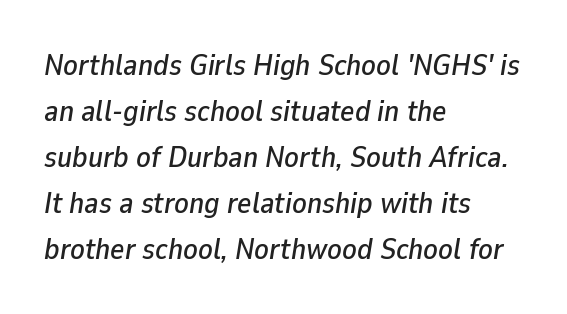
Looks like regular typesetting: each glyph gets only the width it needs. The leading is moderate, giving the passage an even texture. Caption: standard tracking, unaltered. It's the slanting kind of type. Beneath every word, the page is bare.
